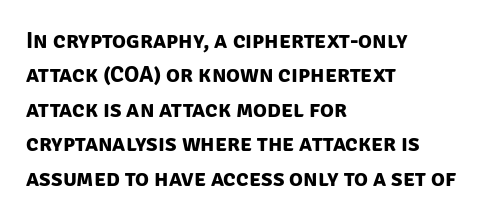
The area under the type is left untouched. Line starts are locked; line ends wander. Regarding leading, the lines here are spaced in the standard way. Heavy, bold letterforms.
